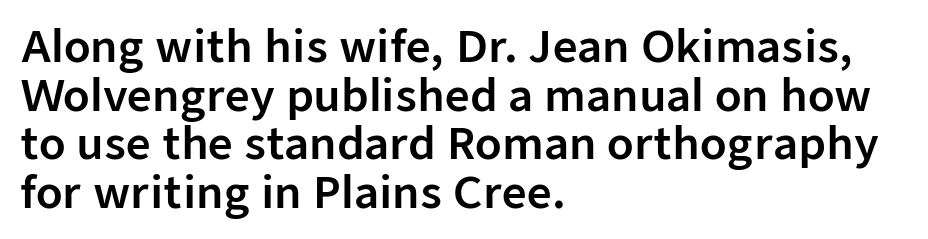
{"serif": "no", "italic": "no", "width": "normal", "stroke_contrast": "low", "x_height": "medium", "monospaced": "no", "underline": "no", "align": "left", "line_spacing": "tight", "line_spacing_ratio": 1.13, "letter_spacing": "normal", "letter_spacing_em": 0.0, "glyph_px": 43}
